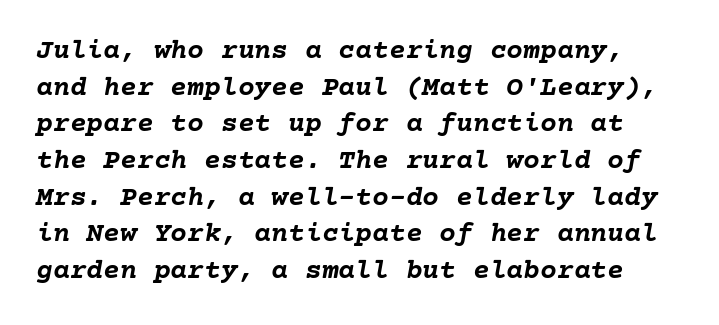
Notice how descenders clear the ascenders below comfortably — that's standard leading. You could call the tracking neutral — neither tight nor loose. Glance below the letters and you will spot only blank space. You'd pick this weight for a headline — it's a proper bold.
